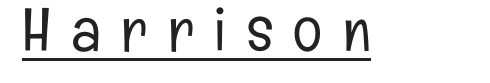
Honestly, the letter spacing is so wide it's the main thing you notice. The characters display no serif detailing; their extremities are plain. Summary of weight: not heavy and not bold. A rule runs beneath these lines of type. The letters stand upright; this is a roman face.
